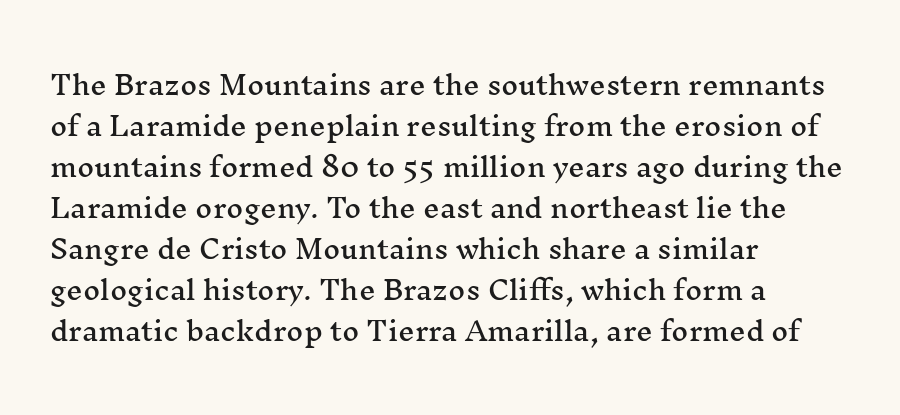
{"italic": "no", "underline": "no", "align": "left", "line_spacing": "normal", "line_spacing_ratio": 1.58, "letter_spacing": "normal", "letter_spacing_em": 0.0, "glyph_px": 26}
